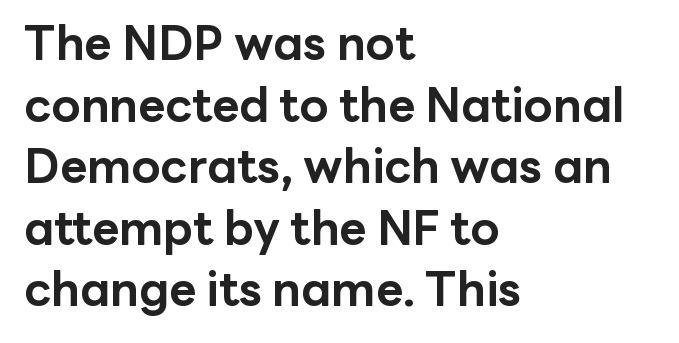
Q: Is the text bold? A: Yes.
Q: Is the text italic (slanted)? A: No, it is upright.
Q: Is the typeface a serif or a sans-serif typeface? A: Sans-serif.
Q: Is the text underlined? A: No.
Q: How is the paragraph aligned? A: Left-aligned.
Q: Is the spacing between letters normal or unusually wide? A: Normal.
Q: Is the spacing between lines tight, normal or loose? A: Normal.
Q: Width (condensed, normal, or wide)? A: Normal.
Q: Stroke contrast? A: Low.
Q: x-height? A: Medium.
Q: Monospaced? A: No.
